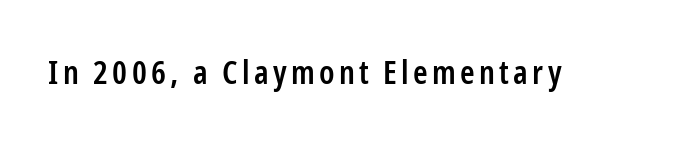
The image shows 33 px semibold, condensed sans-serif type, upright; set not underlined; low stroke contrast and a medium x-height.
